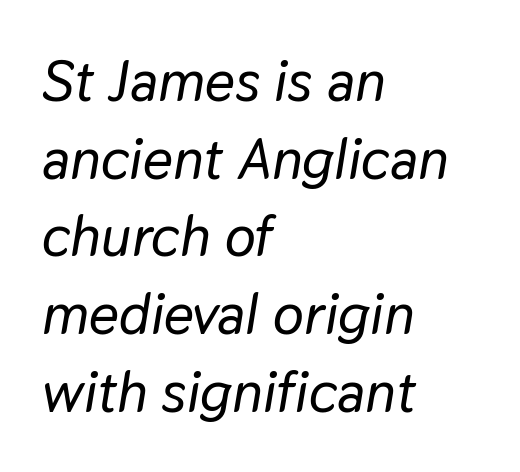
{"italic": "yes", "lean": "right", "slant_degrees": 9, "width": "normal", "stroke_contrast": "low", "x_height": "medium", "monospaced": "no", "underline": "no", "align": "left", "line_spacing": "normal", "line_spacing_ratio": 1.34, "letter_spacing": "normal", "letter_spacing_em": 0.0, "glyph_px": 58}
